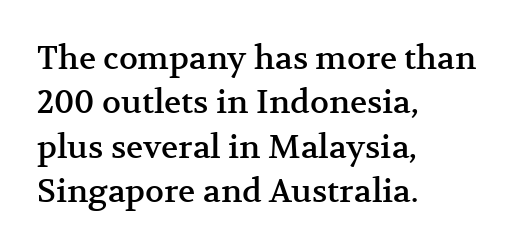
Q: Is the text italic (slanted)? A: No, it is upright.
Q: Is the typeface a serif or a sans-serif typeface? A: Serif.
Q: Is the text underlined? A: No.
Q: How is the paragraph aligned? A: Left-aligned.
Q: Is the spacing between letters normal or unusually wide? A: Normal.
Q: Is the spacing between lines tight, normal or loose? A: Normal.
Q: Width (condensed, normal, or wide)? A: Normal.
Q: Stroke contrast? A: Medium.
Q: x-height? A: Medium.
Q: Monospaced? A: No.
